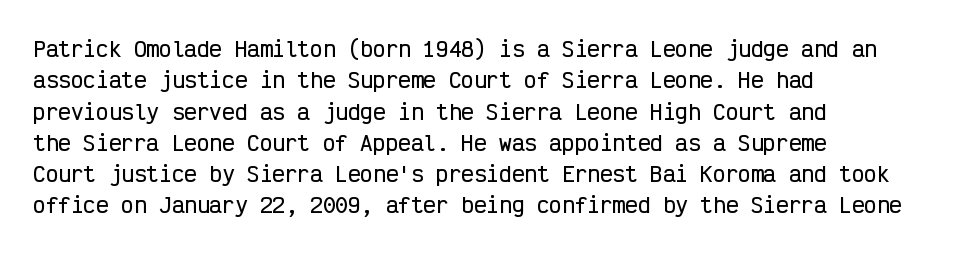
The compositor pushed each line to the left boundary. The designer left line spacing at the default. The rendering keeps characters at their native spacing. No italicization has been applied; the sample stays upright. Clear beneath every line of the passage.
